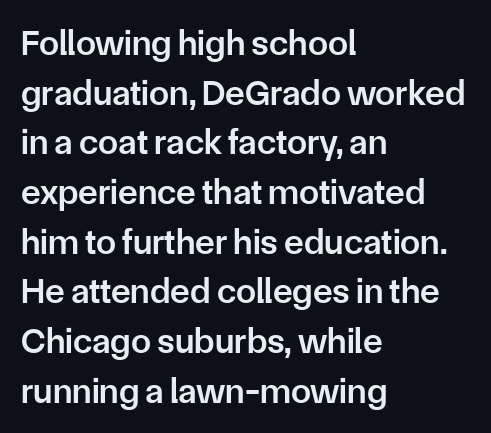
{"serif": "no", "italic": "no", "bold": "semi", "weight": "semibold", "width": "normal", "stroke_contrast": "low", "x_height": "medium", "monospaced": "no", "underline": "no", "align": "left", "line_spacing": "normal", "line_spacing_ratio": 1.38, "letter_spacing": "normal", "letter_spacing_em": 0.0, "glyph_px": 36}
